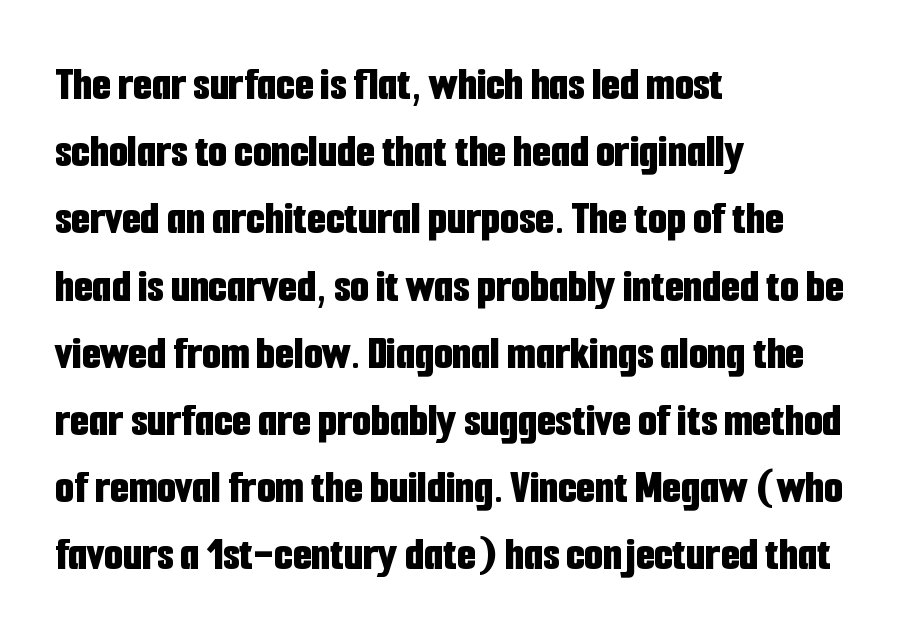
{"serif": "no", "italic": "no", "bold": "yes", "weight": "bold", "width": "condensed", "stroke_contrast": "low", "x_height": "medium", "monospaced": "no", "underline": "no", "align": "left", "line_spacing": "normal", "line_spacing_ratio": 1.4, "letter_spacing": "normal", "letter_spacing_em": 0.0, "glyph_px": 48}
